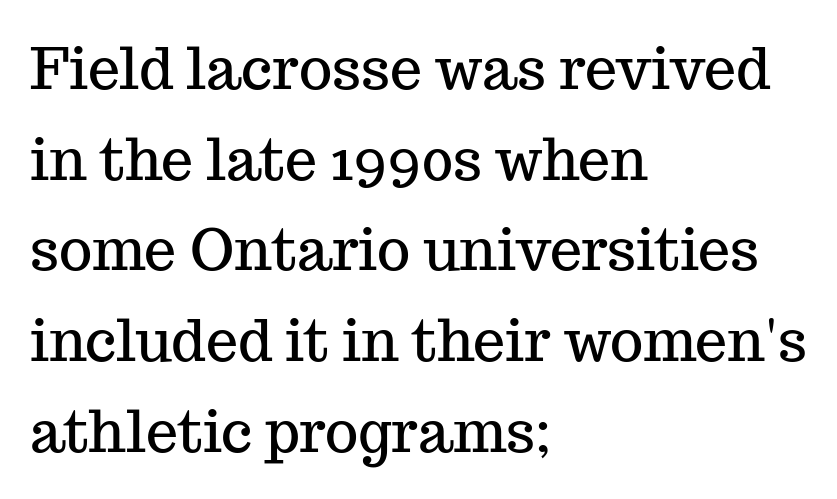
Looks like regular typesetting: each glyph gets only the width it needs. Does the leading feel generous? No, just average. This sample uses an upright cut, with every glyph sitting square on the baseline. Compared with typical body copy, the letter spacing here is the same. Alignment: flush left. Small tapered or slab feet sit at the stroke ends, so this counts as serif.
